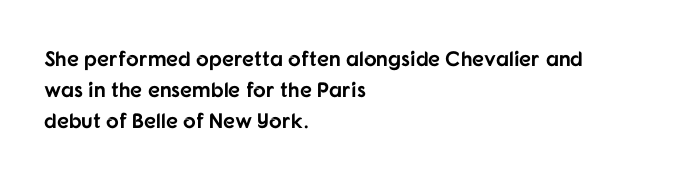
These lines keep a tight, regular rhythm from letter to letter. The typesetting leans heavy: a genuine bold. Line beginnings align vertically; line endings do not. If you drew a line through each stem, it would be perfectly vertical. Letters rest on an invisible, unmarked baseline.
